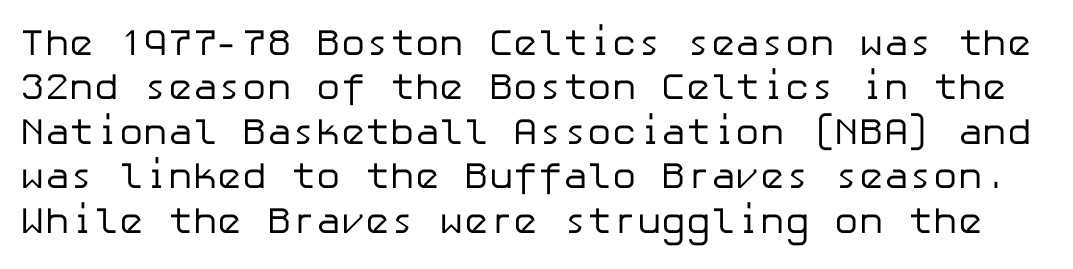
The lettering stays uniformly vertical, giving the passage a roman look. Each row of text sits above clean, open space. Weight: regular or lighter. The rendering shows plain stroke endings on the letterforms — a sans-serif design. In terms of letterspacing, this is plain default setting.
